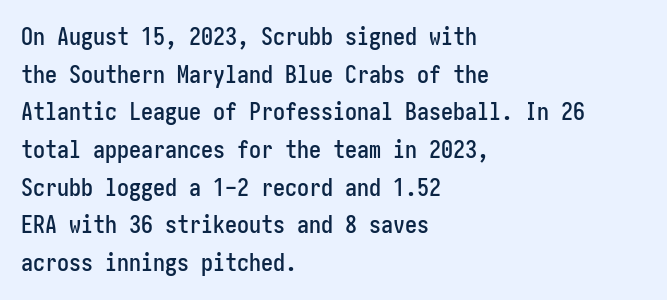
Q: Is the text italic (slanted)? A: No, it is upright.
Q: Is the text underlined? A: No.
Q: How is the paragraph aligned? A: Left-aligned.
Q: Is the spacing between letters normal or unusually wide? A: Normal.
Q: Is the spacing between lines tight, normal or loose? A: Normal.
